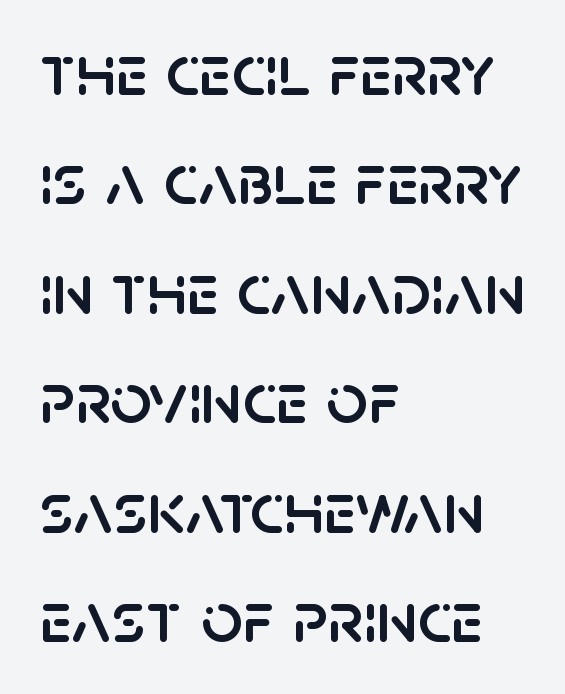
The image shows 73 px sans-serif type, upright; set left-aligned, normal line spacing (1.5x), normal letter spacing, not underlined; low stroke contrast and a large x-height.
